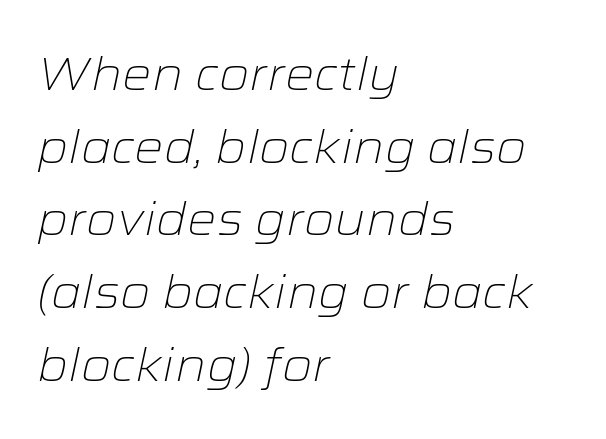
Q: Is the text bold? A: No.
Q: Is the text italic (slanted)? A: Yes, it leans right by about 12 degrees.
Q: Is the text underlined? A: No.
Q: How is the paragraph aligned? A: Left-aligned.
Q: Is the spacing between letters normal or unusually wide? A: Normal.
Q: Is the spacing between lines tight, normal or loose? A: Normal.
Q: Width (condensed, normal, or wide)? A: Wide.
Q: Stroke contrast? A: Low.
Q: x-height? A: Medium.
Q: Monospaced? A: No.
